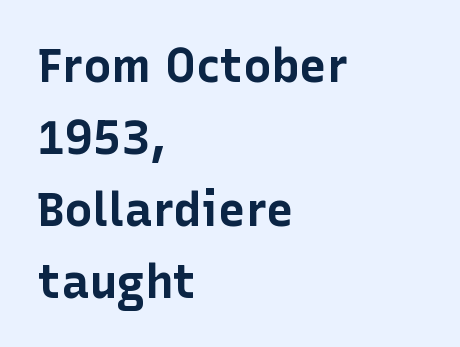
{"serif": "no", "italic": "no", "bold": "yes", "weight": "bold", "width": "normal", "stroke_contrast": "low", "x_height": "medium", "monospaced": "no", "underline": "no", "align": "left", "line_spacing": "normal", "line_spacing_ratio": 1.53, "letter_spacing": "normal", "letter_spacing_em": 0.0, "glyph_px": 47}
